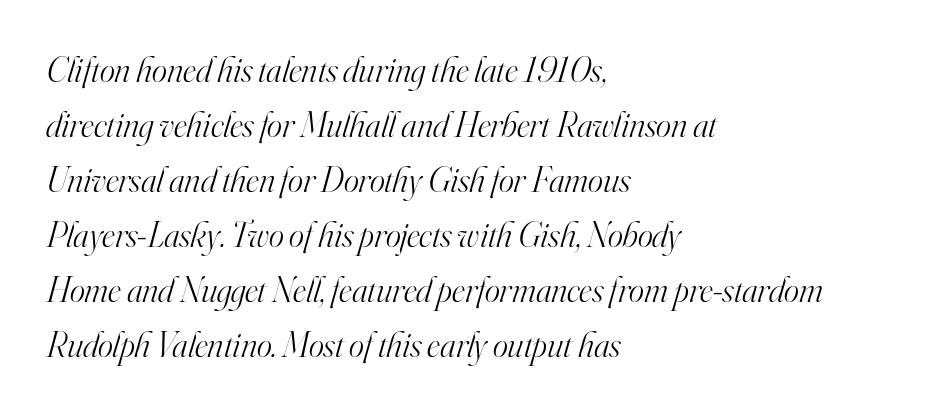
{"serif": "yes", "italic": "yes", "lean": "right", "slant_degrees": 16, "bold": "no", "weight": "light", "width": "normal", "stroke_contrast": "high", "x_height": "small", "monospaced": "no", "underline": "no", "align": "left", "line_spacing": "normal", "line_spacing_ratio": 1.53, "letter_spacing": "normal", "letter_spacing_em": 0.0, "glyph_px": 36}
